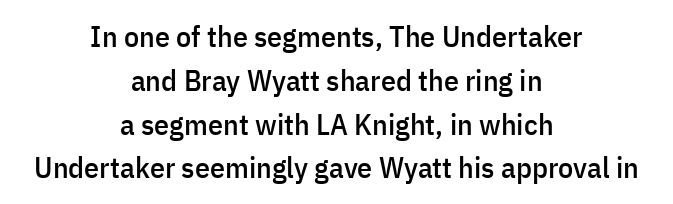
{"serif": "no", "italic": "no", "width": "condensed", "stroke_contrast": "low", "x_height": "medium", "monospaced": "no", "underline": "no", "align": "center", "line_spacing": "normal", "line_spacing_ratio": 1.46, "letter_spacing": "normal", "letter_spacing_em": 0.0, "glyph_px": 30}
